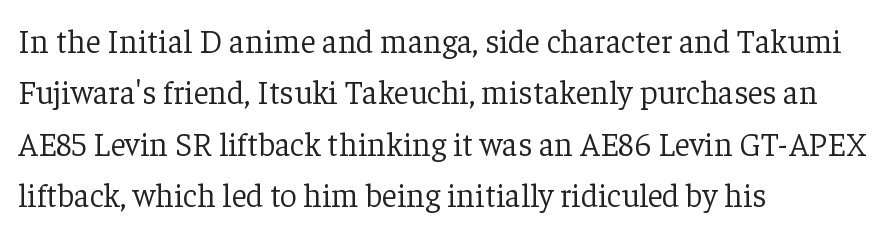
Q: Is the text bold? A: No.
Q: Is the text italic (slanted)? A: No, it is upright.
Q: Is the typeface a serif or a sans-serif typeface? A: Serif.
Q: Is the text underlined? A: No.
Q: How is the paragraph aligned? A: Left-aligned.
Q: Is the spacing between letters normal or unusually wide? A: Normal.
Q: Is the spacing between lines tight, normal or loose? A: Normal.
Q: Width (condensed, normal, or wide)? A: Normal.
Q: Stroke contrast? A: Low.
Q: x-height? A: Medium.
Q: Monospaced? A: No.
